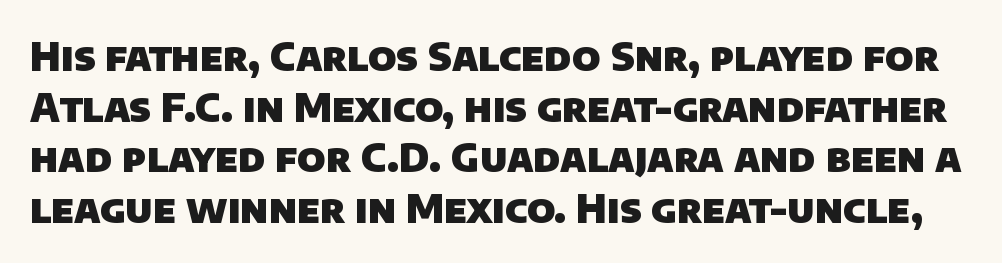
Q: Is the text bold? A: Yes.
Q: Is the typeface a serif or a sans-serif typeface? A: Sans-serif.
Q: Is the text underlined? A: No.
Q: Is the spacing between letters normal or unusually wide? A: Normal.
Q: Is the spacing between lines tight, normal or loose? A: Normal.
Q: Width (condensed, normal, or wide)? A: Normal.
Q: Stroke contrast? A: Low.
Q: x-height? A: Large.
Q: Monospaced? A: No.
